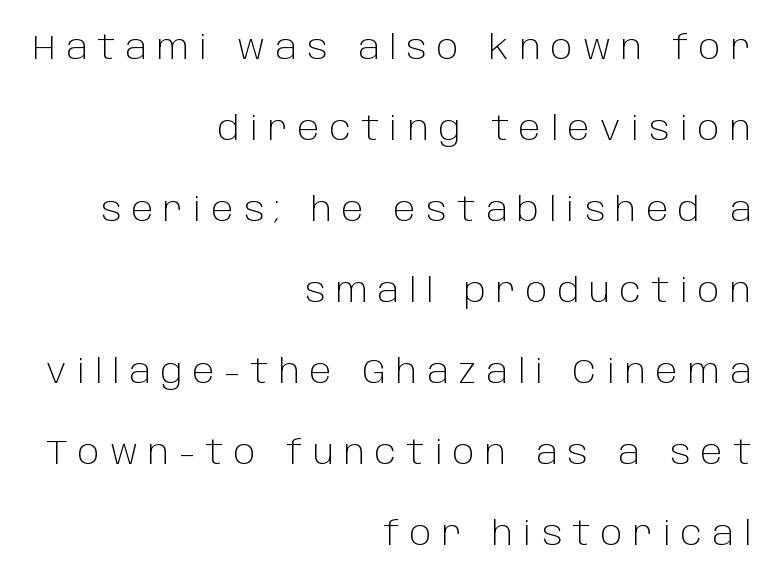
Q: Is the text bold? A: No.
Q: Is the text italic (slanted)? A: No, it is upright.
Q: Is the typeface a serif or a sans-serif typeface? A: Sans-serif.
Q: Is the text underlined? A: No.
Q: How is the paragraph aligned? A: Right-aligned.
Q: Is the spacing between letters normal or unusually wide? A: Unusually wide.
Q: Is the spacing between lines tight, normal or loose? A: Loose.
Q: Width (condensed, normal, or wide)? A: Normal.
Q: Stroke contrast? A: Low.
Q: x-height? A: Large.
Q: Monospaced? A: No.
